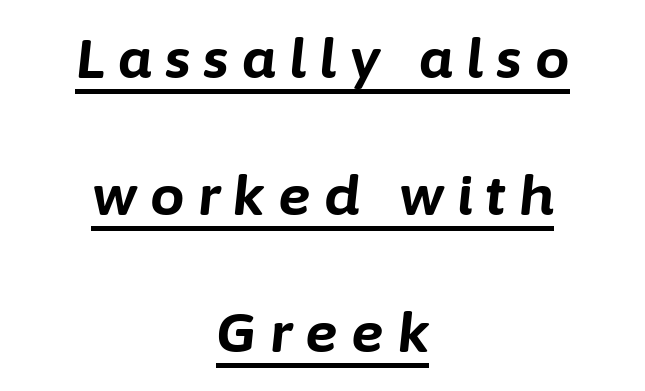
Q: Is the text bold? A: Yes.
Q: Is the text italic (slanted)? A: Yes, it leans right by about 6 degrees.
Q: Is the text underlined? A: Yes.
Q: How is the paragraph aligned? A: Centered.
Q: Is the spacing between letters normal or unusually wide? A: Unusually wide.
Q: Is the spacing between lines tight, normal or loose? A: Loose.
Q: Width (condensed, normal, or wide)? A: Normal.
Q: Stroke contrast? A: Low.
Q: x-height? A: Medium.
Q: Monospaced? A: No.
